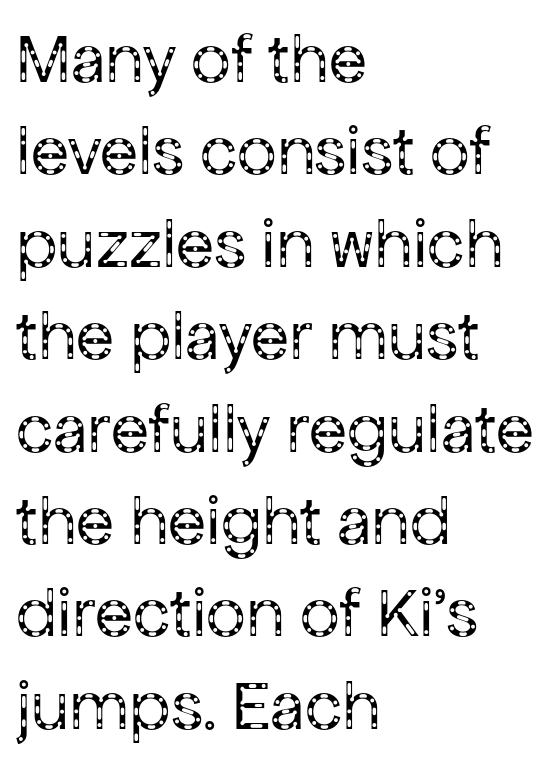
The passage shown is not underscored anywhere. To sum up the face: it is a sans, with no serifs. Looks like regular typesetting: each glyph gets only the width it needs. The weight tops out at a normal text grade.
